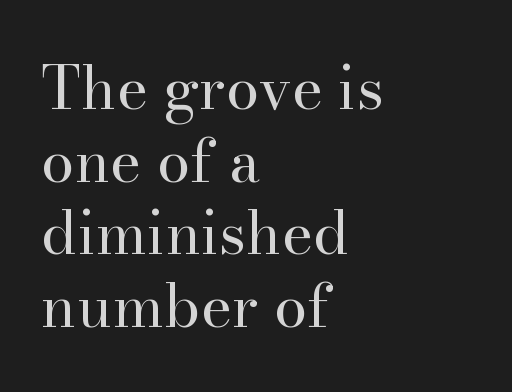
{"serif": "yes", "italic": "no", "bold": "no", "weight": "regular", "width": "normal", "stroke_contrast": "high", "x_height": "small", "monospaced": "no", "underline": "no", "align": "left", "line_spacing_ratio": 1.21, "letter_spacing": "normal", "letter_spacing_em": 0.0, "glyph_px": 60}
